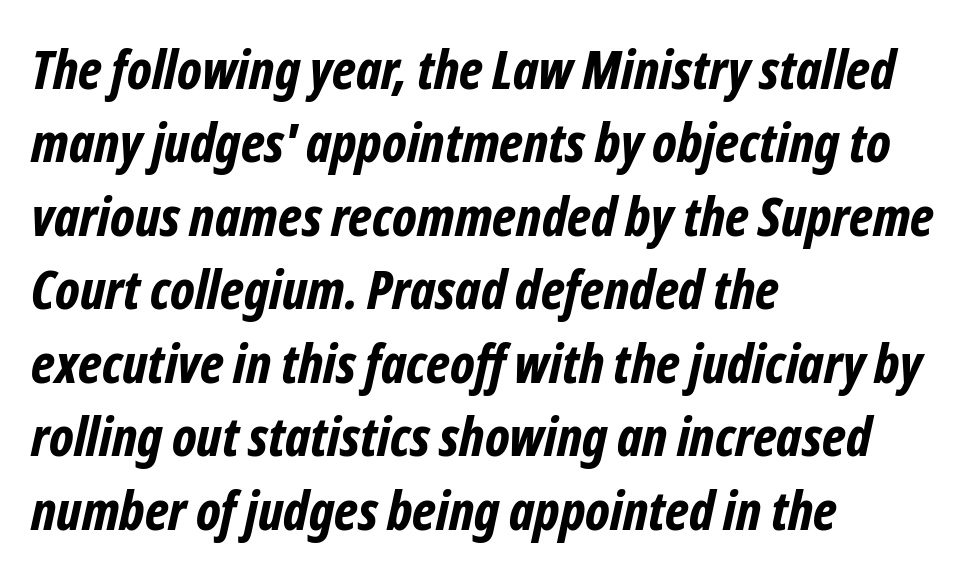
Q: Is the text bold? A: Yes.
Q: Is the text italic (slanted)? A: Yes, it leans right by about 12 degrees.
Q: Is the text underlined? A: No.
Q: How is the paragraph aligned? A: Left-aligned.
Q: Is the spacing between letters normal or unusually wide? A: Normal.
Q: Is the spacing between lines tight, normal or loose? A: Normal.
Q: Width (condensed, normal, or wide)? A: Condensed.
Q: Stroke contrast? A: Low.
Q: x-height? A: Medium.
Q: Monospaced? A: No.
